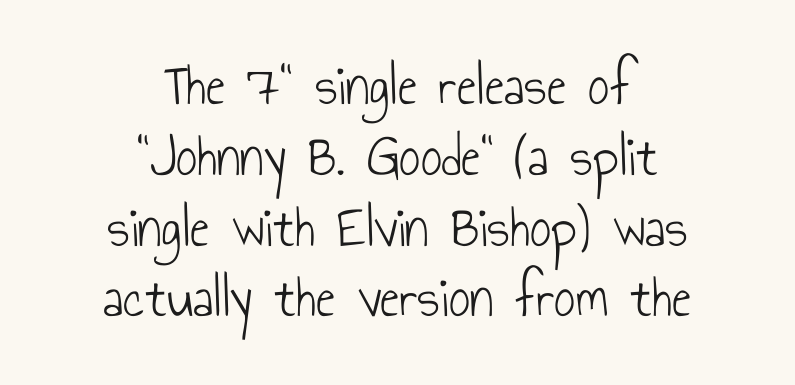
{"serif": "no", "italic": "no", "bold": "no", "weight": "light", "width": "condensed", "stroke_contrast": "low", "x_height": "small", "monospaced": "no", "underline": "no", "align": "center", "line_spacing_ratio": 1.2, "letter_spacing": "normal", "letter_spacing_em": 0.0, "glyph_px": 59}
